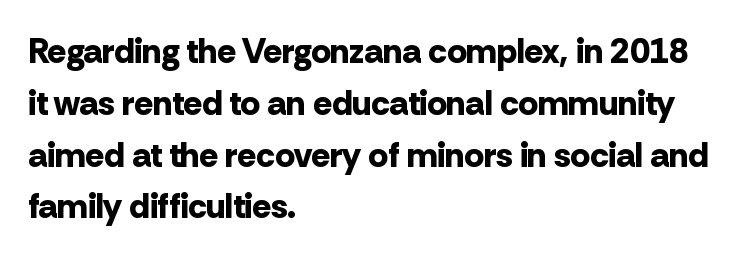
Q: Is the text bold? A: Yes.
Q: Is the text italic (slanted)? A: No, it is upright.
Q: Is the typeface a serif or a sans-serif typeface? A: Sans-serif.
Q: Is the text underlined? A: No.
Q: How is the paragraph aligned? A: Left-aligned.
Q: Is the spacing between letters normal or unusually wide? A: Normal.
Q: Is the spacing between lines tight, normal or loose? A: Normal.
Q: Width (condensed, normal, or wide)? A: Normal.
Q: Stroke contrast? A: Low.
Q: x-height? A: Medium.
Q: Monospaced? A: No.
